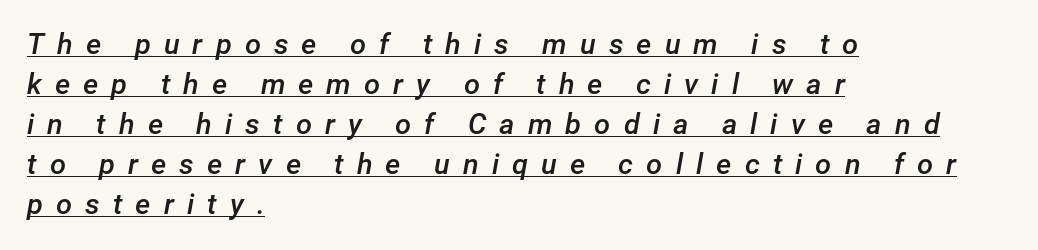
The image shows 29 px semibold type, italic (leaning right); set left-aligned, normal line spacing (1.38x), unusually wide letter spacing (+0.45 em), underlined; low stroke contrast and a medium x-height.
